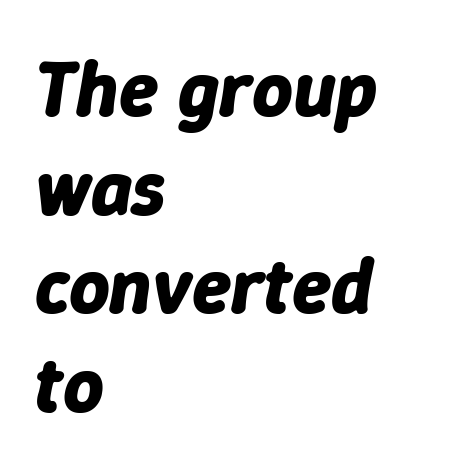
Anything drawn beneath the words? Only blank space. Think of a printed novel: that variable character pitch is what you see here. This is oblique type, the kind used for emphasis or titles. Whoever set this chose a conventional vertical rhythm.
